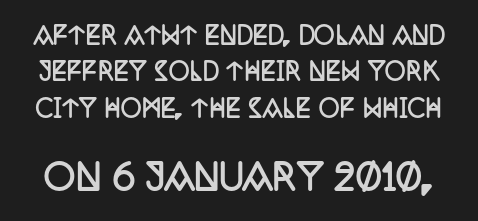
The image shows 35 px semibold, condensed serif type, upright; set normal line spacing (1.58x), normal letter spacing, not underlined; the second (bottom) block is 1.52x larger; low stroke contrast and a large x-height.
